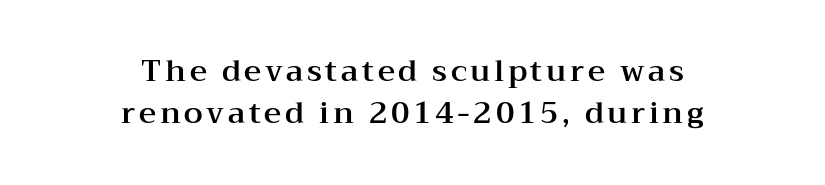
The area under the type is left untouched. Caption: multi-line text, centered on the measure. Posture: straight, roman, zero tilt. Vertically, the passage feels balanced, rows spaced as you'd expect. Think of a printed novel: that variable character pitch is what you see here. The designer went with a serif here, giving each stem small feet.
